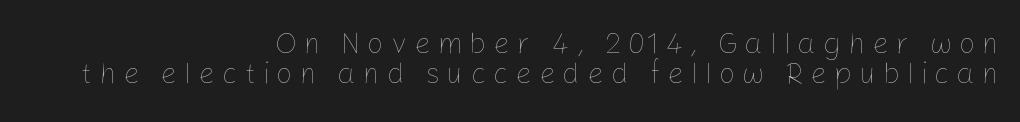
Do the letters lean? They stand straight. Clear beneath every line of the passage. Interline gaps are noticeably narrow in this sample. There is plenty of visible air inserted between adjacent glyphs.
